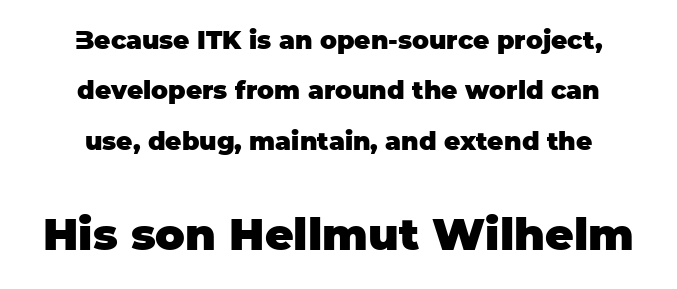
The image shows 44 px heavy sans-serif type, upright; set centered, loose line spacing (2.02x), normal letter spacing, not underlined; the second (bottom) block is 1.76x larger; low stroke contrast and a large x-height.
